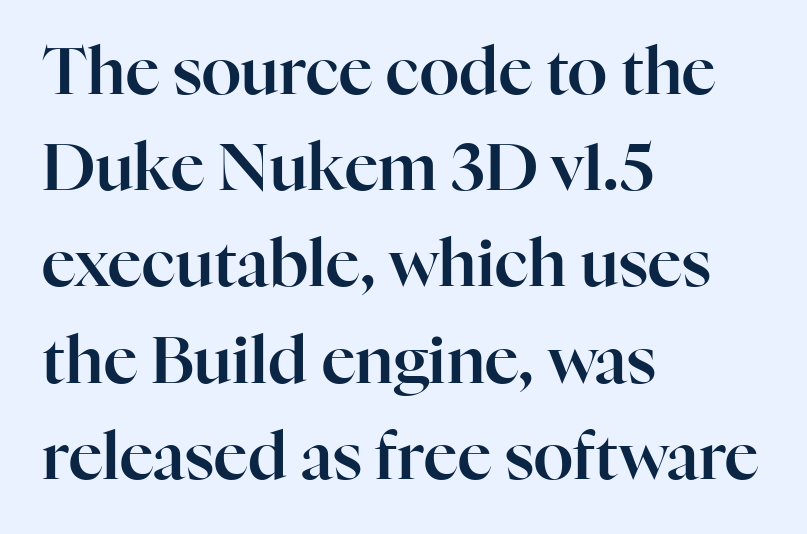
The image shows 65 px serif type, upright; set left-aligned, normal line spacing (1.48x), normal letter spacing, not underlined; high stroke contrast and a medium x-height.
